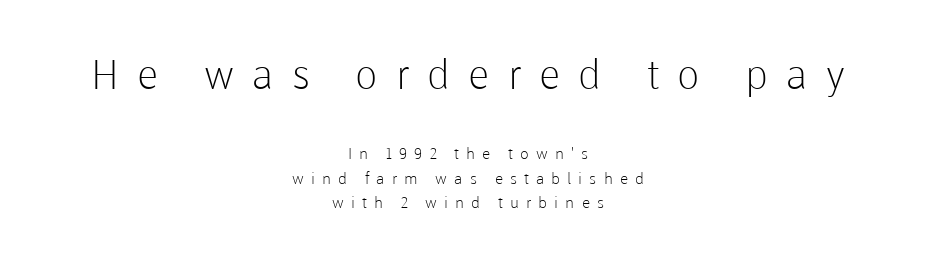
Q: Is the text bold? A: No.
Q: Is the text italic (slanted)? A: No, it is upright.
Q: Is the typeface a serif or a sans-serif typeface? A: Sans-serif.
Q: Is the text underlined? A: No.
Q: How is the paragraph aligned? A: Centered.
Q: Is the spacing between letters normal or unusually wide? A: Unusually wide.
Q: Is the spacing between lines tight, normal or loose? A: Normal.
Q: Which block of text is set in a larger size, the first (top) or the second (bottom)? A: The first (top) one.
Q: Width (condensed, normal, or wide)? A: Normal.
Q: Stroke contrast? A: Low.
Q: x-height? A: Medium.
Q: Monospaced? A: No.
